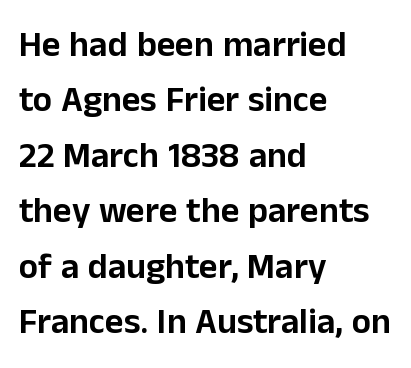
Q: Is the text italic (slanted)? A: No, it is upright.
Q: Is the typeface a serif or a sans-serif typeface? A: Sans-serif.
Q: Is the text underlined? A: No.
Q: How is the paragraph aligned? A: Left-aligned.
Q: Is the spacing between letters normal or unusually wide? A: Normal.
Q: Is the spacing between lines tight, normal or loose? A: Normal.
Q: Width (condensed, normal, or wide)? A: Normal.
Q: Stroke contrast? A: Low.
Q: x-height? A: Medium.
Q: Monospaced? A: No.
